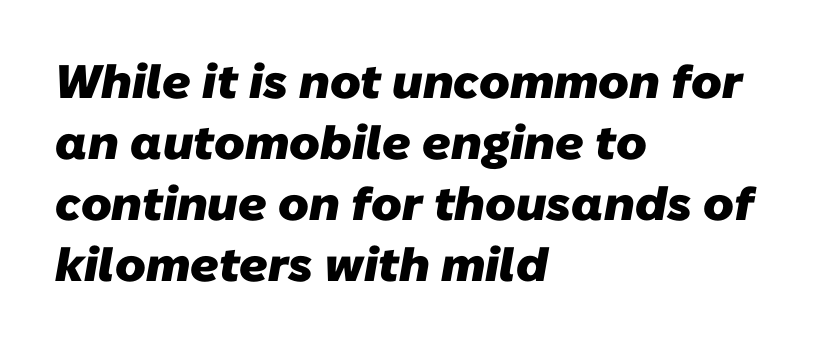
The image shows 47 px heavy sans-serif type; set left-aligned, normal line spacing (1.3x), normal letter spacing, not underlined; low stroke contrast and a medium x-height.
